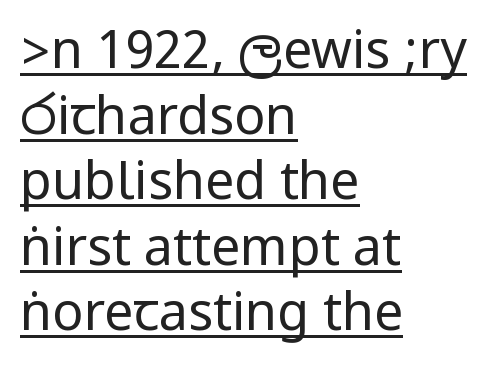
Here the glyphs are tracked normally, forming tight word shapes. In terms of letterform style, serifs are entirely absent. Heft: none added — not bold. The rendering uses the underline text-decoration. Horizontally, the lines are justified to the leading edge only. The block of text has a typical density, with ordinary space between rows.
